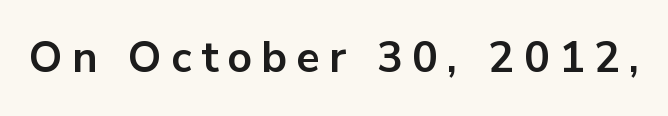
The image shows 43 px bold sans-serif type, upright; set unusually wide letter spacing (+0.22 em), not underlined; low stroke contrast and a medium x-height.
